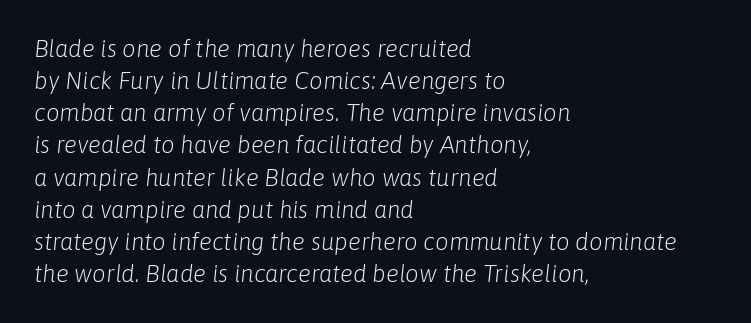
Q: Is the text bold? A: No.
Q: Is the text italic (slanted)? A: Yes, it leans right by about 6 degrees.
Q: Is the text underlined? A: No.
Q: How is the paragraph aligned? A: Left-aligned.
Q: Is the spacing between letters normal or unusually wide? A: Normal.
Q: Is the spacing between lines tight, normal or loose? A: Normal.
